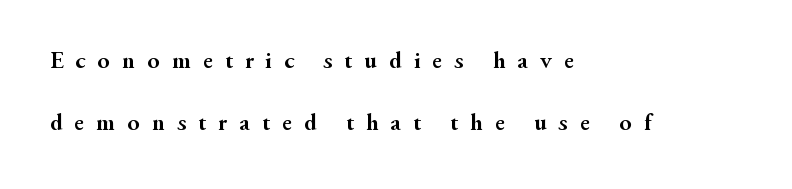
Just letters on the line, the space beneath them empty. Here the glyphs are tracked loosely, breaking word shapes into spaced letters. Does the weight exceed regular? Yes, all the way to bold. In terms of leading, this rendering errs on the spacious side.
